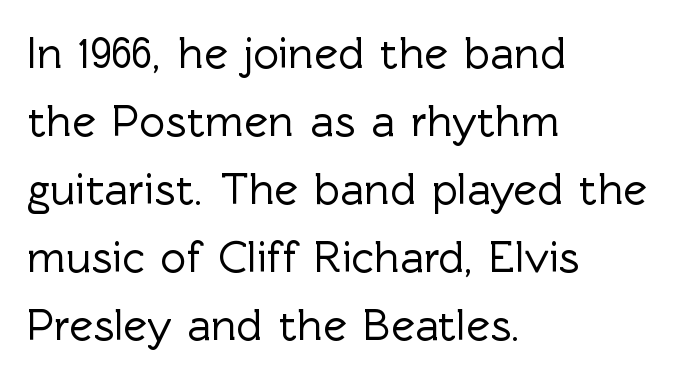
The image shows 45 px sans-serif type, upright; set left-aligned, normal line spacing (1.51x), normal letter spacing, not underlined; a medium x-height.
